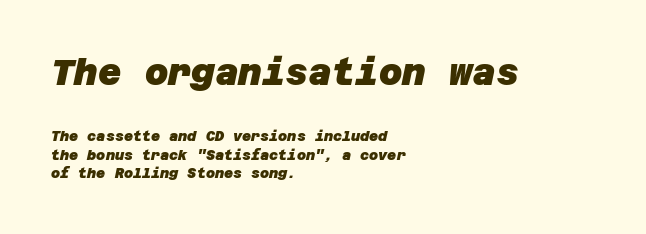
{"serif": "no", "bold": "yes", "weight": "heavy", "width": "normal", "stroke_contrast": "low", "x_height": "large", "underline": "no", "align": "left", "line_spacing": "normal", "line_spacing_ratio": 1.32, "letter_spacing": "normal", "letter_spacing_em": 0.0, "larger_block": "first", "size_ratio": 2.57, "glyph_px": 36}
